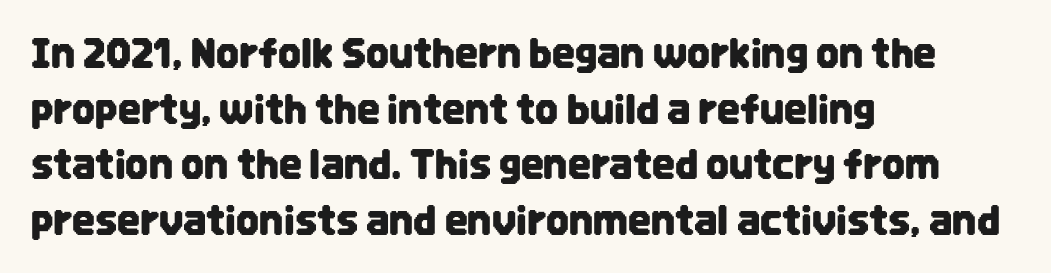
Q: Is the text italic (slanted)? A: No, it is upright.
Q: Is the typeface a serif or a sans-serif typeface? A: Sans-serif.
Q: Is the text underlined? A: No.
Q: How is the paragraph aligned? A: Left-aligned.
Q: Is the spacing between letters normal or unusually wide? A: Normal.
Q: Is the spacing between lines tight, normal or loose? A: Normal.
Q: Width (condensed, normal, or wide)? A: Condensed.
Q: Stroke contrast? A: Low.
Q: x-height? A: Large.
Q: Monospaced? A: No.
